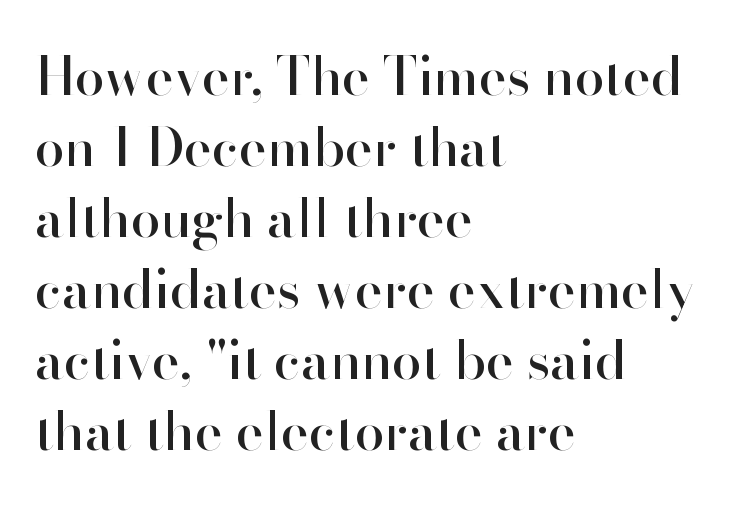
Q: Is the text italic (slanted)? A: No, it is upright.
Q: Is the typeface a serif or a sans-serif typeface? A: Sans-serif.
Q: Is the text underlined? A: No.
Q: How is the paragraph aligned? A: Left-aligned.
Q: Is the spacing between letters normal or unusually wide? A: Normal.
Q: Is the spacing between lines tight, normal or loose? A: Normal.
Q: Width (condensed, normal, or wide)? A: Normal.
Q: Stroke contrast? A: High.
Q: x-height? A: Small.
Q: Monospaced? A: No.
